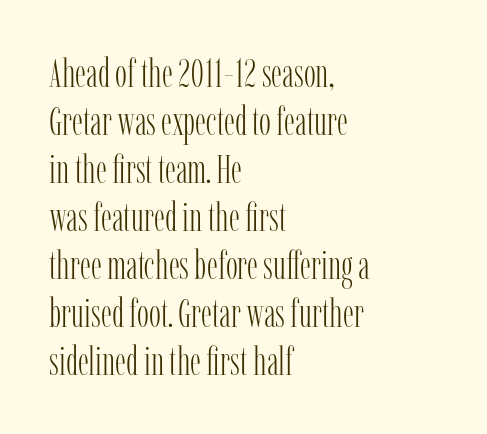
Q: Is the text bold? A: No.
Q: Is the text italic (slanted)? A: No, it is upright.
Q: Is the typeface a serif or a sans-serif typeface? A: Serif.
Q: Is the text underlined? A: No.
Q: How is the paragraph aligned? A: Left-aligned.
Q: Is the spacing between letters normal or unusually wide? A: Normal.
Q: Width (condensed, normal, or wide)? A: Condensed.
Q: Stroke contrast? A: Low.
Q: x-height? A: Medium.
Q: Monospaced? A: No.
